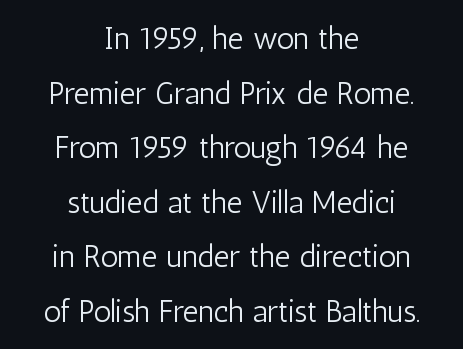
The rendering keeps characters at their native spacing. Italic: no, the glyphs are upright roman. To sum up the face: it is a sans, with no serifs. The specimen omits any rule beneath the text block's lines. Proportional: the letters do not fall into vertical columns. The letters look calm and open, with moderate or lighter stems.
